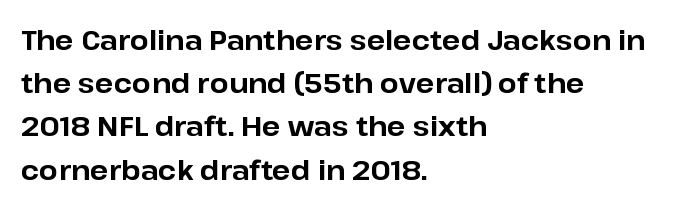
Layout note: lines flush left. Decoration check: the copy has no underline. Each new line begins a customary step beneath the previous one. The characters look thick and weighty, a clear bold. Do the letters lean? They stand straight.
